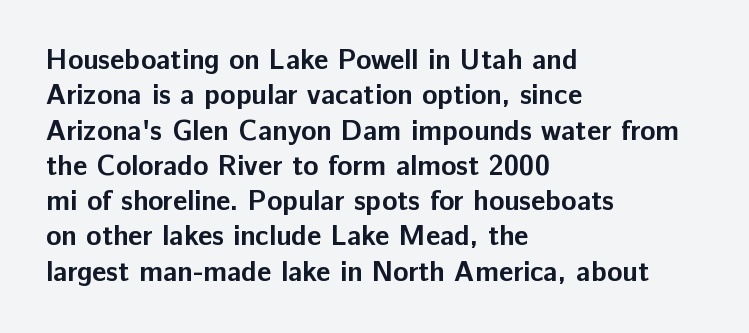
The specimen omits any rule beneath the text block's lines. Characters follow at the spacing the type designer built in. If you measured baseline to baseline, you'd find a middling distance. This rendering uses left alignment, leaving the right contour irregular. Look at the bottom of the vertical strokes: they stop flat, with no serifs.
